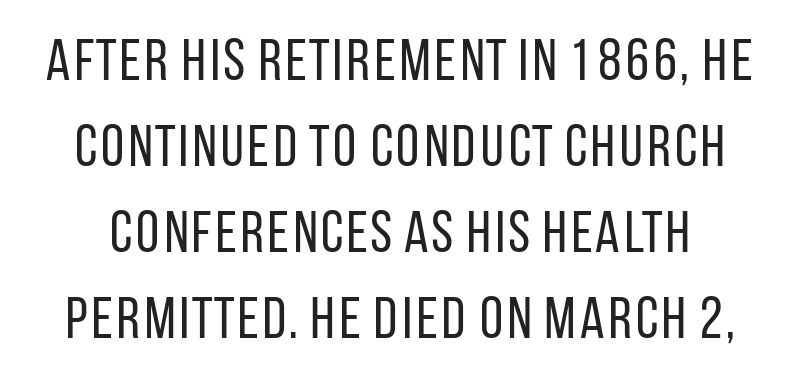
The image shows 59 px regular-weight, condensed sans-serif type, upright; set normal line spacing (1.46x), normal letter spacing, not underlined; low stroke contrast and a large x-height.
